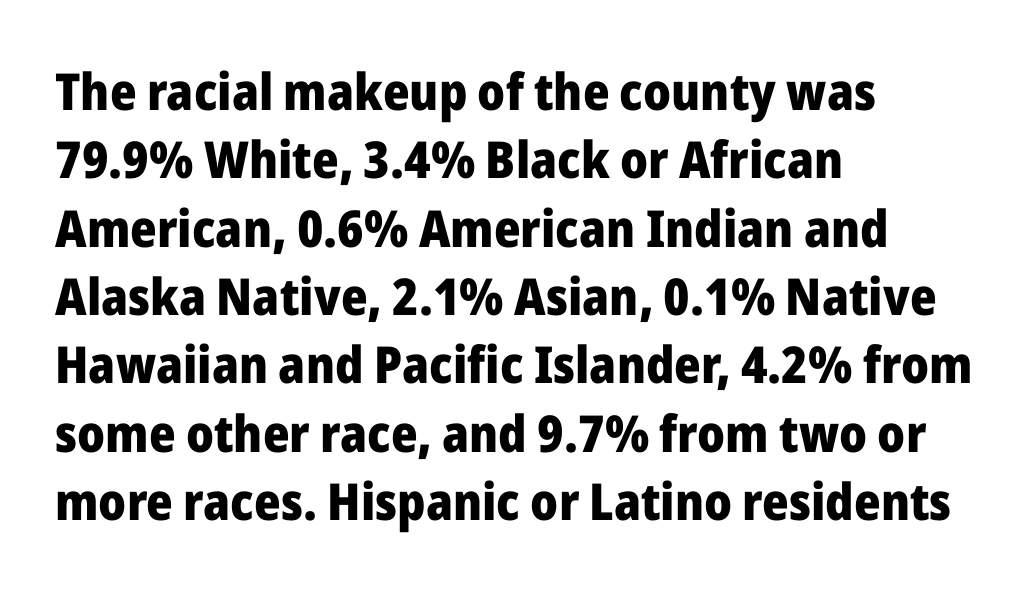
Q: Is the text bold? A: Yes.
Q: Is the text italic (slanted)? A: No, it is upright.
Q: Is the typeface a serif or a sans-serif typeface? A: Sans-serif.
Q: Is the text underlined? A: No.
Q: How is the paragraph aligned? A: Left-aligned.
Q: Is the spacing between letters normal or unusually wide? A: Normal.
Q: Is the spacing between lines tight, normal or loose? A: Normal.
Q: Width (condensed, normal, or wide)? A: Normal.
Q: Stroke contrast? A: Low.
Q: x-height? A: Medium.
Q: Monospaced? A: No.
